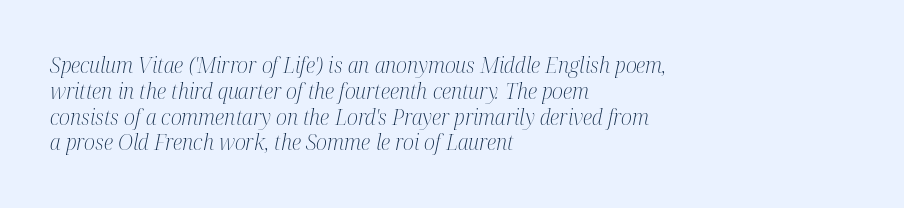
{"italic": "yes", "lean": "right", "slant_degrees": 12, "bold": "no", "underline": "no", "align": "left", "line_spacing_ratio": 1.23, "letter_spacing": "normal", "letter_spacing_em": 0.0, "glyph_px": 21}
